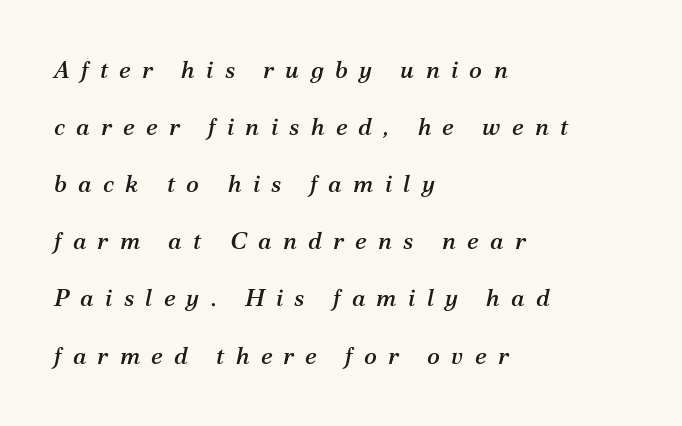
The space beneath each line is pristine and unruled. Style check: oblique. A great deal of white space separates one row of letters from the next. Inter-character spacing is expanded well beyond the font's built-in metrics.
